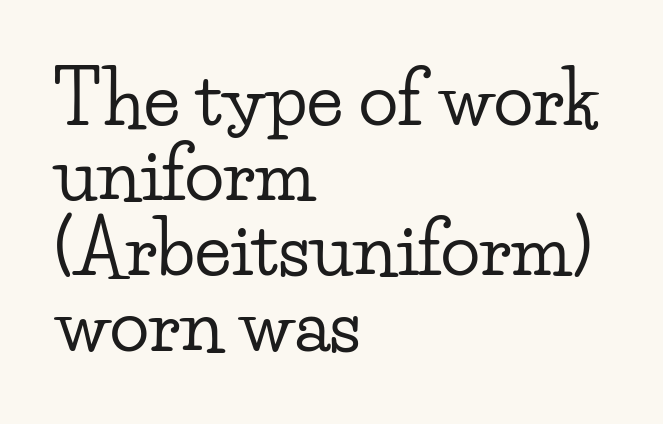
{"serif": "yes", "italic": "no", "width": "wide", "stroke_contrast": "low", "x_height": "small", "monospaced": "no", "underline": "no", "align": "left", "line_spacing": "tight", "line_spacing_ratio": 1.03, "letter_spacing": "normal", "letter_spacing_em": 0.0, "glyph_px": 73}
